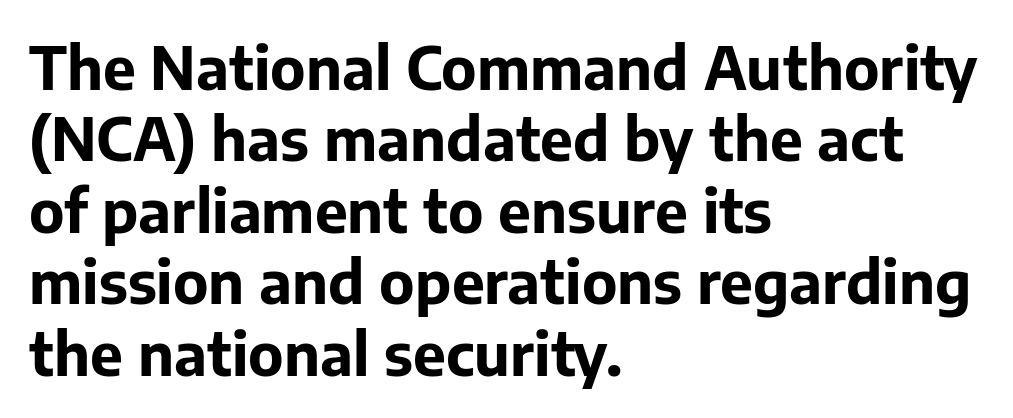
{"serif": "no", "italic": "no", "bold": "yes", "weight": "bold", "width": "normal", "stroke_contrast": "low", "x_height": "medium", "monospaced": "no", "underline": "no", "align": "left", "line_spacing_ratio": 1.21, "letter_spacing": "normal", "letter_spacing_em": 0.0, "glyph_px": 59}
